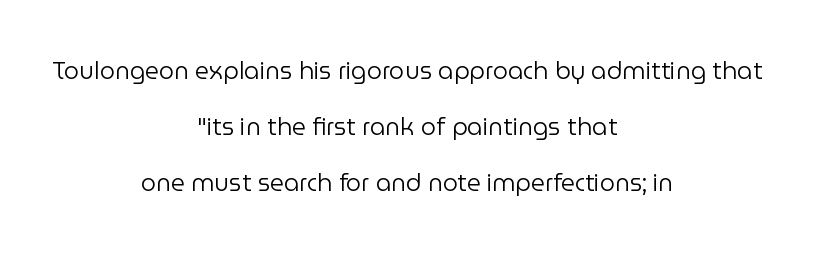
The image shows 24 px text type, upright; set centered, loose line spacing (2.34x), normal letter spacing, not underlined.
